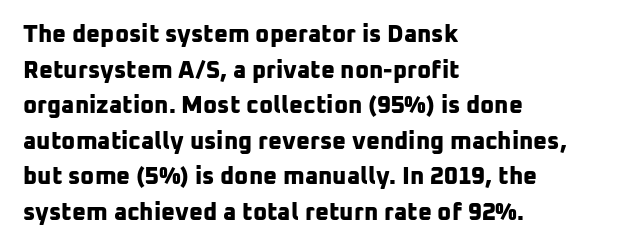
The image shows 24 px bold type; set left-aligned, normal line spacing (1.48x), normal letter spacing, not underlined.
